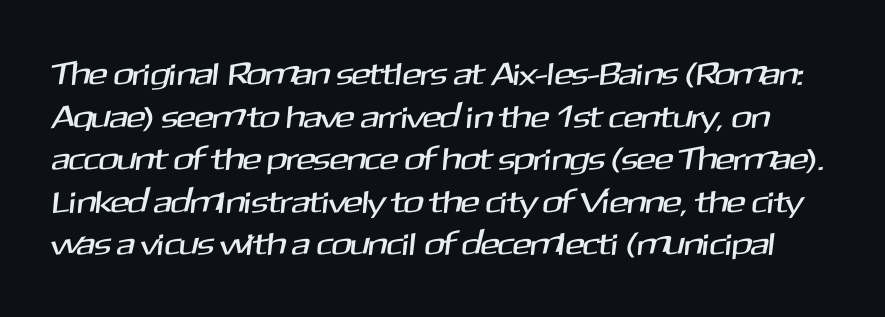
{"serif": "no", "width": "normal", "stroke_contrast": "medium", "x_height": "medium", "monospaced": "no", "underline": "no", "line_spacing": "normal", "line_spacing_ratio": 1.33, "letter_spacing": "normal", "letter_spacing_em": 0.0, "glyph_px": 32}
